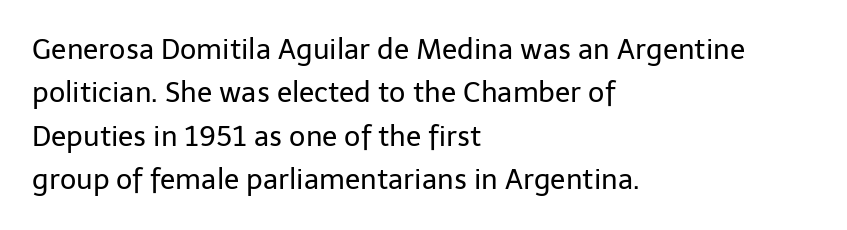
The image shows 28 px regular-weight sans-serif type, upright; set left-aligned, normal line spacing (1.55x), normal letter spacing, not underlined; low stroke contrast and a medium x-height.
